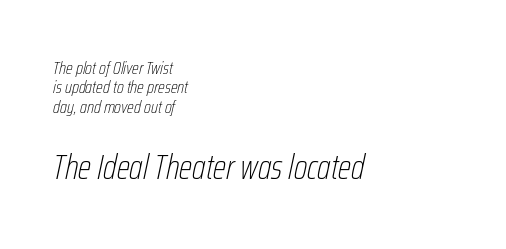
The image shows 35 px thin, condensed type, italic (leaning right); set left-aligned, tight line spacing (1.08x), normal letter spacing, not underlined; the second (bottom) block is 1.94x larger; low stroke contrast and a medium x-height.
